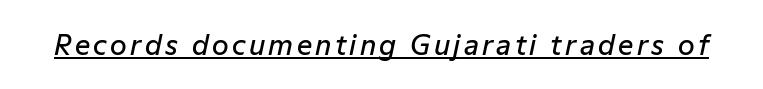
Q: Is the text bold? A: Semi-bold.
Q: Is the text italic (slanted)? A: Yes, it leans right by about 12 degrees.
Q: Is the text underlined? A: Yes.
